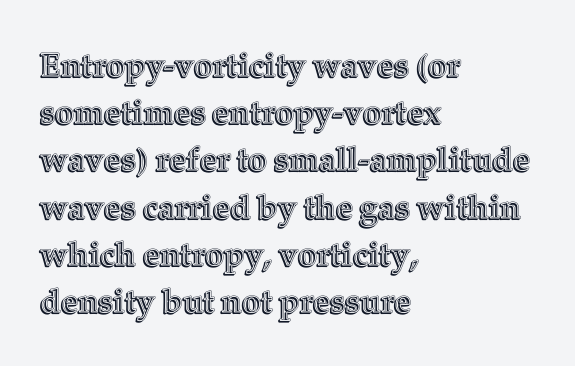
Compared with a centered layout, this one pins lines to the left instead. The words here are not underlined. The line-height multiplier appears to be the usual default. Think of a printed novel: that variable character pitch is what you see here. Quick note: not italic, upright.
